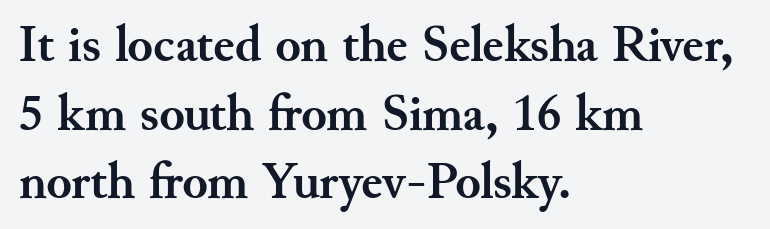
Looks like regular typesetting: each glyph gets only the width it needs. Regarding serifs, this sample has them. Compared with typical body copy, the letter spacing here is the same. The gap between lines stays unmarked.
